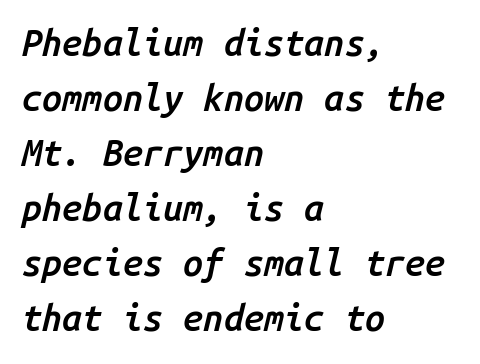
Q: Is the text bold? A: Semi-bold.
Q: Is the text italic (slanted)? A: Yes, it leans right by about 14 degrees.
Q: Is the text underlined? A: No.
Q: How is the paragraph aligned? A: Left-aligned.
Q: Is the spacing between letters normal or unusually wide? A: Normal.
Q: Is the spacing between lines tight, normal or loose? A: Normal.
Q: Width (condensed, normal, or wide)? A: Normal.
Q: Stroke contrast? A: Low.
Q: x-height? A: Medium.
Q: Monospaced? A: Yes.
